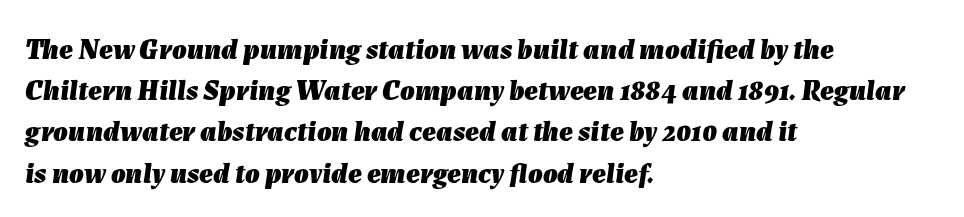
The image shows 29 px heavy type, italic (leaning right); set left-aligned, normal line spacing (1.42x), normal letter spacing, not underlined; low stroke contrast and a medium x-height.
